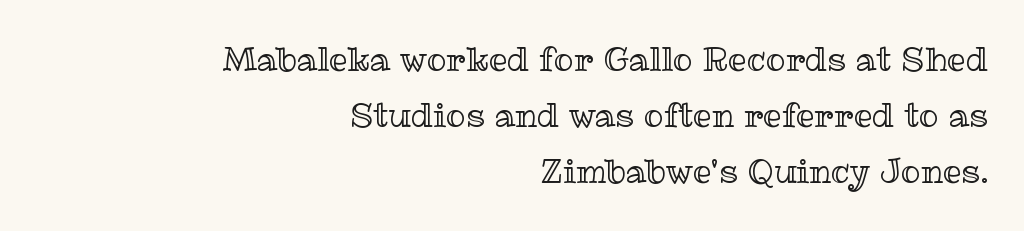
Unmarked baselines from the first word to the last. The tracking reads as untouched default to a designer's eye. Baseline-to-baseline distance is the conventional proportion of letter height. Every stem runs plumb, perpendicular to the baseline.
